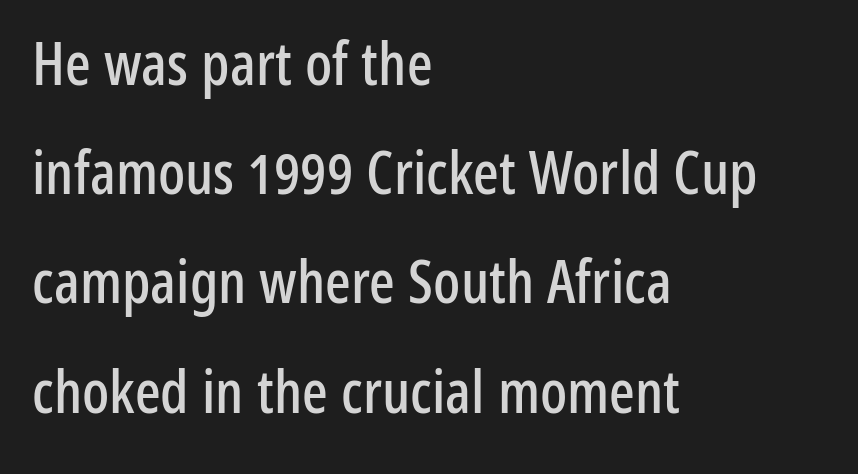
The space beneath each line is pristine and unruled. Characters remain perfectly vertical along every line. Is the letter spacing exaggerated? No — it looks like the ordinary default. These lines are composed in type without serifs. One-word summary of the alignment: left.
